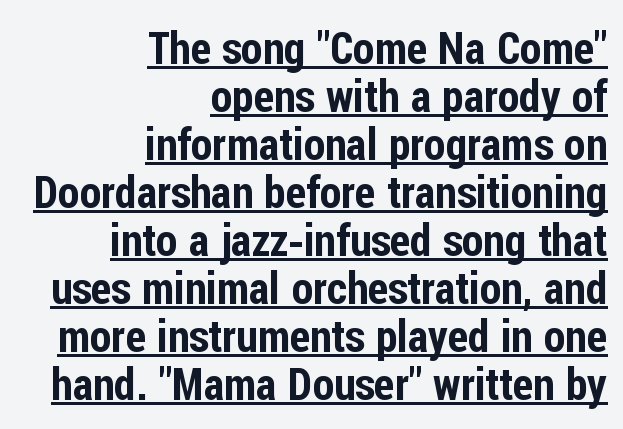
Q: Is the text italic (slanted)? A: No, it is upright.
Q: Is the typeface a serif or a sans-serif typeface? A: Sans-serif.
Q: Is the text underlined? A: Yes.
Q: How is the paragraph aligned? A: Right-aligned.
Q: Is the spacing between letters normal or unusually wide? A: Normal.
Q: Is the spacing between lines tight, normal or loose? A: Tight.
Q: Width (condensed, normal, or wide)? A: Condensed.
Q: Stroke contrast? A: Low.
Q: x-height? A: Medium.
Q: Monospaced? A: No.
